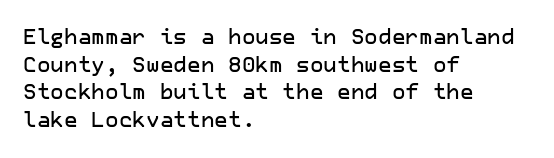
The image shows 21 px text type, upright; set left-aligned, normal line spacing (1.32x), normal letter spacing, not underlined.
